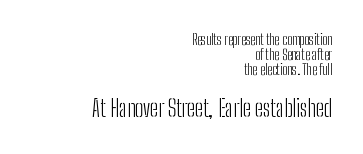
The image shows 23 px text type, upright; set right-aligned, tight line spacing (1.07x), normal letter spacing, not underlined; the second (bottom) block is 1.64x larger.
